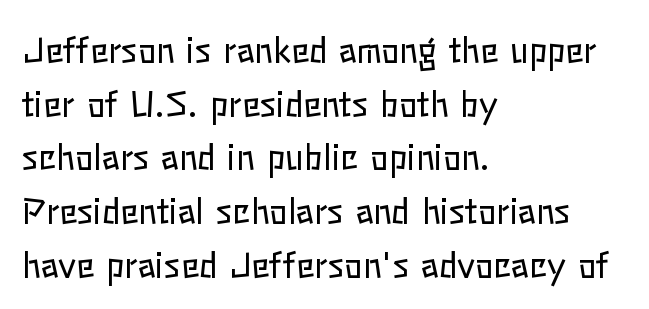
{"italic": "no", "bold": "no", "weight": "regular", "width": "normal", "stroke_contrast": "low", "x_height": "medium", "monospaced": "no", "underline": "no", "align": "left", "line_spacing": "normal", "line_spacing_ratio": 1.58, "letter_spacing": "normal", "letter_spacing_em": 0.0, "glyph_px": 34}
